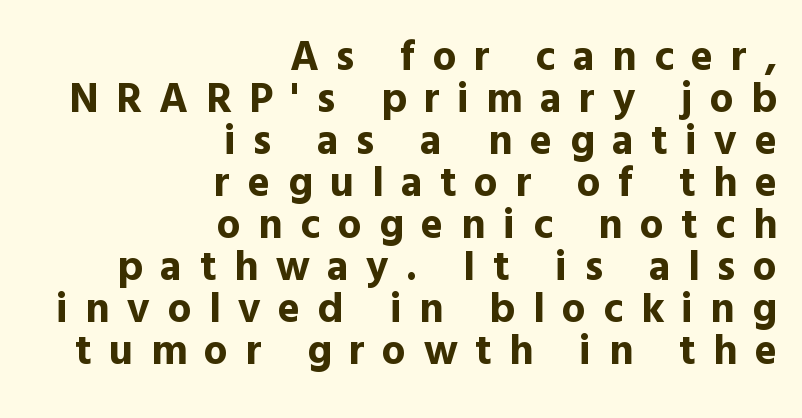
The image shows 42 px bold sans-serif type, upright; set right-aligned, tight line spacing (1.0x), unusually wide letter spacing (+0.42 em), not underlined; a medium x-height.
